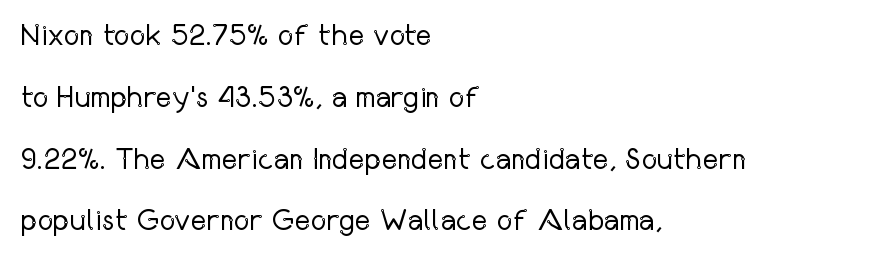
{"serif": "no", "italic": "no", "bold": "no", "weight": "regular", "width": "condensed", "stroke_contrast": "low", "x_height": "medium", "monospaced": "no", "underline": "no", "align": "left", "line_spacing": "loose", "line_spacing_ratio": 2.06, "letter_spacing": "normal", "letter_spacing_em": 0.0, "glyph_px": 30}
